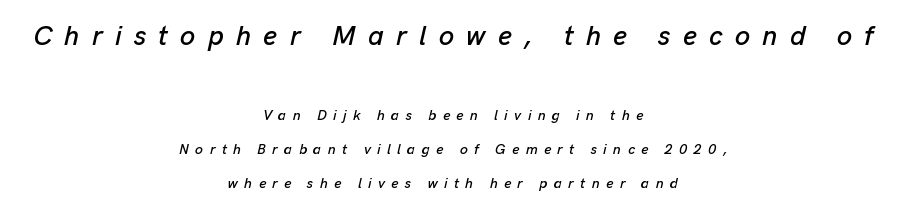
Q: Is the text italic (slanted)? A: Yes, it leans right by about 13 degrees.
Q: Is the text underlined? A: No.
Q: How is the paragraph aligned? A: Centered.
Q: Is the spacing between letters normal or unusually wide? A: Unusually wide.
Q: Is the spacing between lines tight, normal or loose? A: Loose.
Q: Which block of text is set in a larger size, the first (top) or the second (bottom)? A: The first (top) one.
